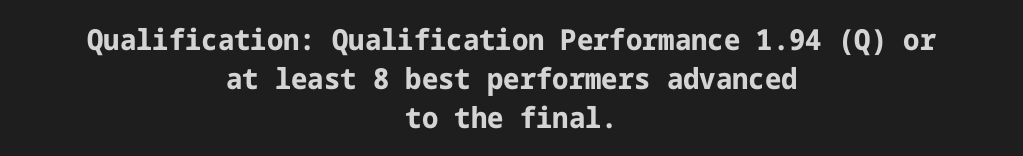
The image shows 29 px bold sans-serif type, upright; set centered, normal line spacing (1.34x), normal letter spacing, not underlined; low stroke contrast and a medium x-height.
